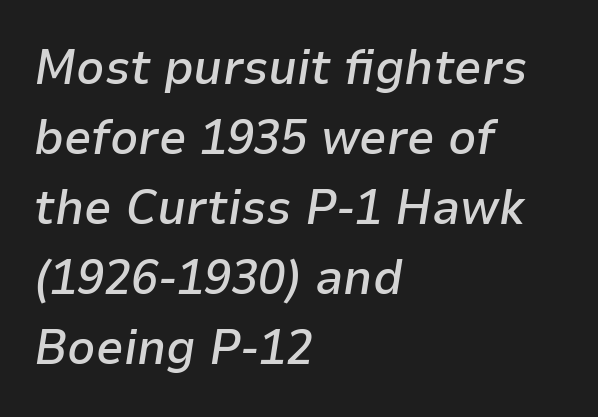
Q: Is the text bold? A: Semi-bold.
Q: Is the text italic (slanted)? A: Yes, it leans right by about 9 degrees.
Q: Is the text underlined? A: No.
Q: How is the paragraph aligned? A: Left-aligned.
Q: Is the spacing between letters normal or unusually wide? A: Normal.
Q: Is the spacing between lines tight, normal or loose? A: Normal.
Q: Width (condensed, normal, or wide)? A: Normal.
Q: Stroke contrast? A: Low.
Q: x-height? A: Medium.
Q: Monospaced? A: No.
